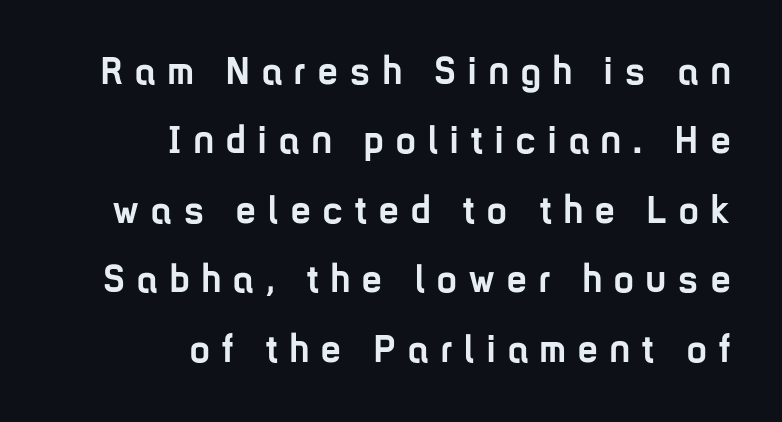
Q: Is the text bold? A: Yes.
Q: Is the text italic (slanted)? A: No, it is upright.
Q: Is the typeface a serif or a sans-serif typeface? A: Sans-serif.
Q: Is the text underlined? A: No.
Q: How is the paragraph aligned? A: Right-aligned.
Q: Is the spacing between letters normal or unusually wide? A: Unusually wide.
Q: Width (condensed, normal, or wide)? A: Condensed.
Q: Stroke contrast? A: Low.
Q: x-height? A: Medium.
Q: Monospaced? A: No.
